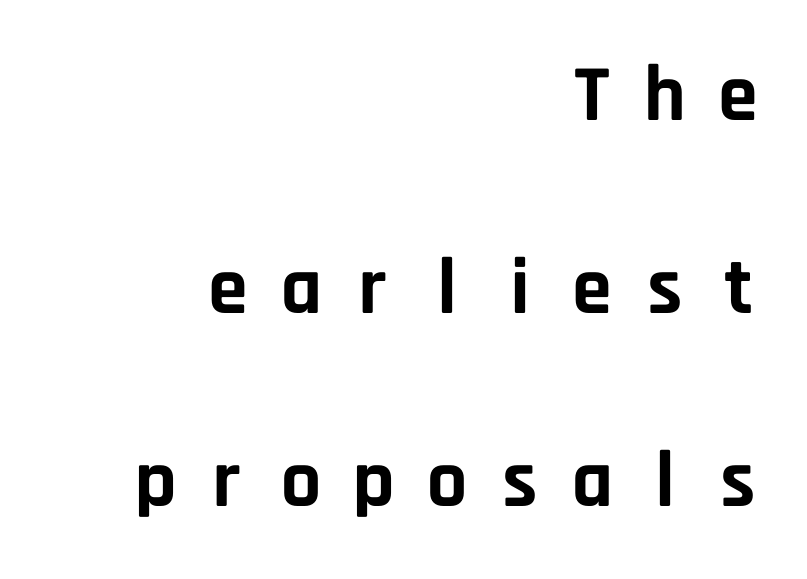
Q: Is the text bold? A: Yes.
Q: Is the text italic (slanted)? A: No, it is upright.
Q: Is the typeface a serif or a sans-serif typeface? A: Sans-serif.
Q: Is the text underlined? A: No.
Q: How is the paragraph aligned? A: Right-aligned.
Q: Is the spacing between letters normal or unusually wide? A: Unusually wide.
Q: Is the spacing between lines tight, normal or loose? A: Loose.
Q: Width (condensed, normal, or wide)? A: Normal.
Q: Stroke contrast? A: Low.
Q: x-height? A: Large.
Q: Monospaced? A: Yes.
